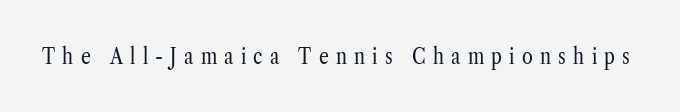
{"italic": "no", "bold": "no", "underline": "no", "letter_spacing": "wide", "letter_spacing_em": 0.33, "glyph_px": 22}
